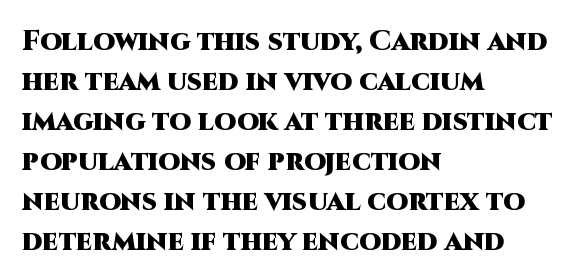
Q: Is the text bold? A: Yes.
Q: Is the text italic (slanted)? A: No, it is upright.
Q: Is the typeface a serif or a sans-serif typeface? A: Sans-serif.
Q: Is the text underlined? A: No.
Q: How is the paragraph aligned? A: Left-aligned.
Q: Is the spacing between letters normal or unusually wide? A: Normal.
Q: Is the spacing between lines tight, normal or loose? A: Normal.
Q: Width (condensed, normal, or wide)? A: Normal.
Q: Stroke contrast? A: High.
Q: x-height? A: Large.
Q: Monospaced? A: No.
